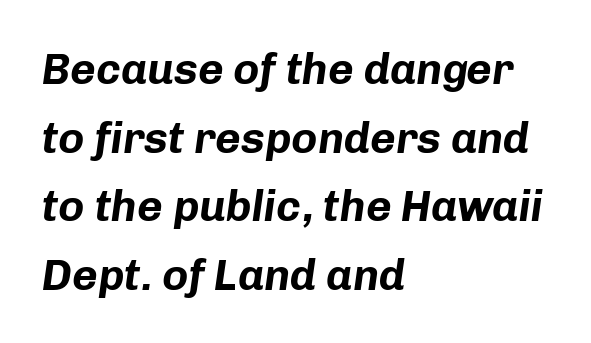
{"italic": "yes", "lean": "right", "slant_degrees": 8, "bold": "yes", "weight": "bold", "width": "normal", "stroke_contrast": "low", "x_height": "medium", "monospaced": "no", "underline": "no", "align": "left", "line_spacing": "normal", "line_spacing_ratio": 1.56, "letter_spacing": "normal", "letter_spacing_em": 0.0, "glyph_px": 44}
